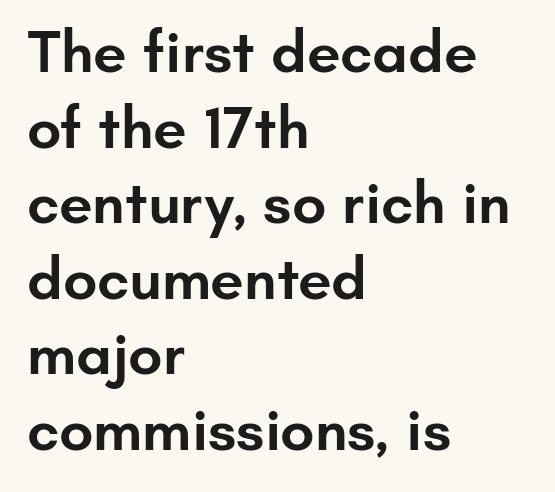
{"serif": "no", "italic": "no", "bold": "semi", "weight": "semibold", "width": "normal", "stroke_contrast": "low", "x_height": "small", "monospaced": "no", "underline": "no", "align": "left", "line_spacing": "normal", "line_spacing_ratio": 1.26, "letter_spacing": "normal", "letter_spacing_em": 0.0, "glyph_px": 60}
